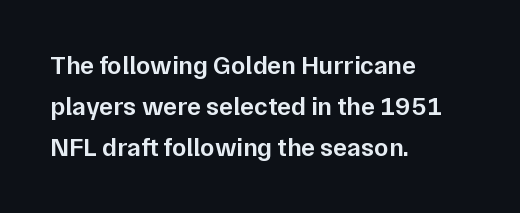
{"italic": "no", "bold": "semi", "underline": "no", "align": "left", "line_spacing": "normal", "line_spacing_ratio": 1.57, "letter_spacing": "normal", "letter_spacing_em": 0.0, "glyph_px": 26}
